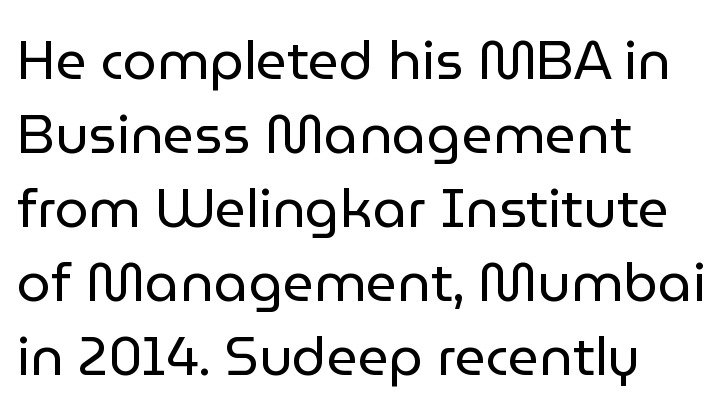
The image shows 54 px regular-weight sans-serif type, upright; set left-aligned, normal line spacing (1.37x), normal letter spacing, not underlined; low stroke contrast and a medium x-height.
